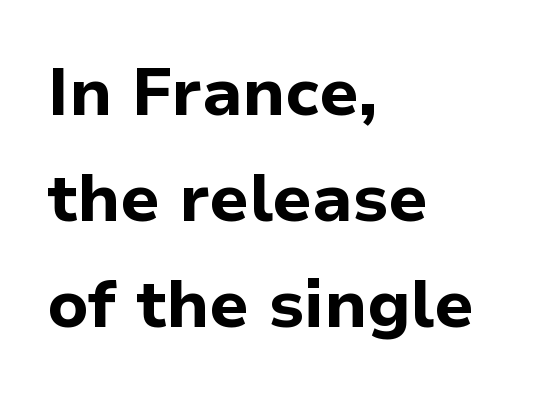
{"serif": "no", "italic": "no", "bold": "yes", "weight": "bold", "width": "normal", "stroke_contrast": "low", "x_height": "medium", "monospaced": "no", "underline": "no", "align": "left", "line_spacing": "normal", "line_spacing_ratio": 1.58, "letter_spacing": "normal", "letter_spacing_em": 0.0, "glyph_px": 67}
